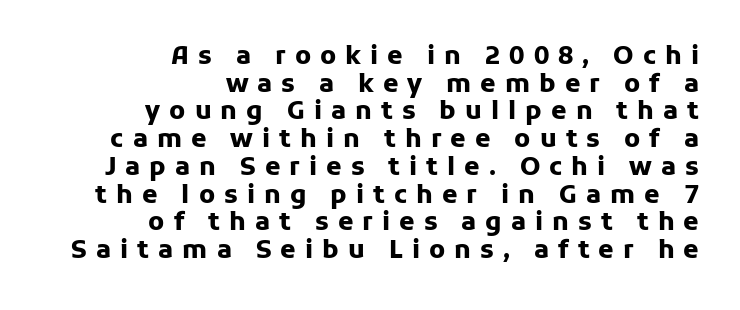
Has an underline been added? It has not. Line spacing here is tight. The typesetter chose a ragged-left arrangement here. No italicization has been applied; the sample stays upright. The glyphs have the mass of a bold cut.
